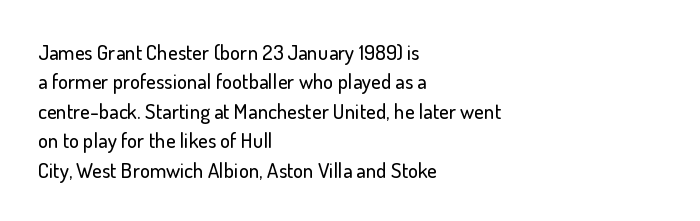
{"italic": "no", "underline": "no", "align": "left", "line_spacing": "normal", "line_spacing_ratio": 1.4, "letter_spacing": "normal", "letter_spacing_em": 0.0, "glyph_px": 21}
